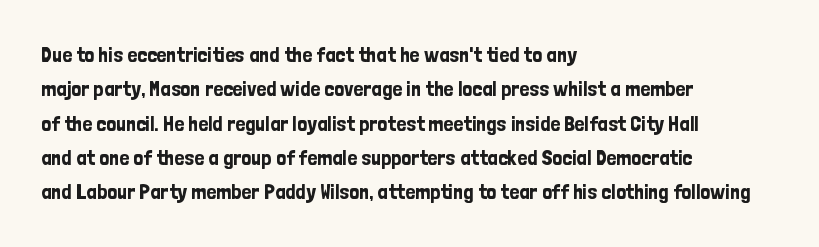
Q: Is the text italic (slanted)? A: No, it is upright.
Q: Is the text underlined? A: No.
Q: How is the paragraph aligned? A: Left-aligned.
Q: Is the spacing between letters normal or unusually wide? A: Normal.
Q: Is the spacing between lines tight, normal or loose? A: Normal.
